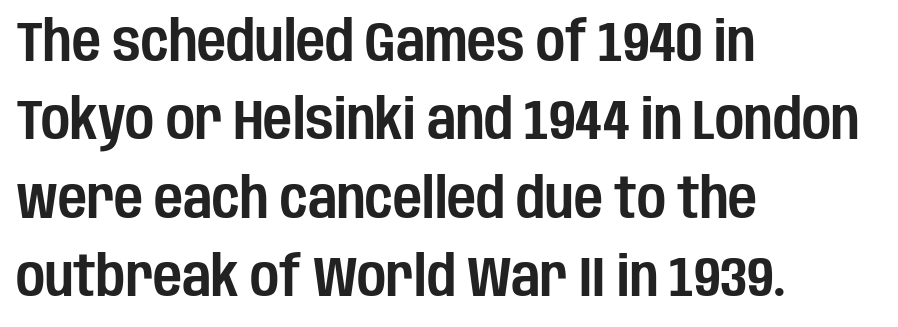
Q: Is the text italic (slanted)? A: No, it is upright.
Q: Is the typeface a serif or a sans-serif typeface? A: Sans-serif.
Q: Is the text underlined? A: No.
Q: How is the paragraph aligned? A: Left-aligned.
Q: Is the spacing between letters normal or unusually wide? A: Normal.
Q: Is the spacing between lines tight, normal or loose? A: Normal.
Q: Width (condensed, normal, or wide)? A: Condensed.
Q: Stroke contrast? A: Low.
Q: x-height? A: Large.
Q: Monospaced? A: No.
